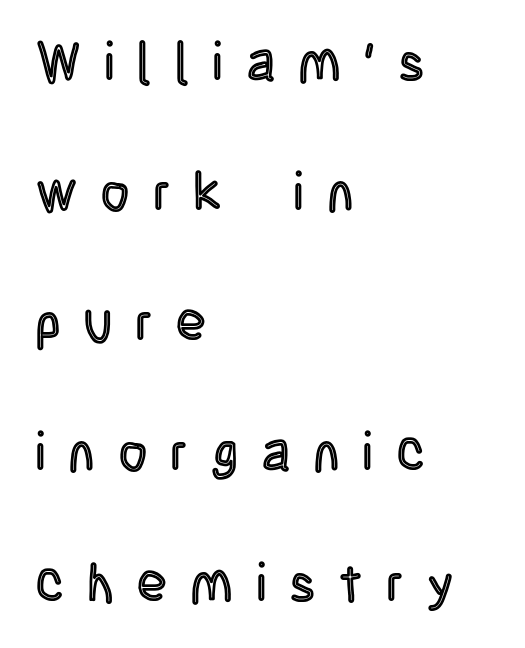
The image shows 54 px condensed type, upright; set left-aligned, loose line spacing (2.41x), unusually wide letter spacing (+0.45 em), not underlined; a large x-height.
